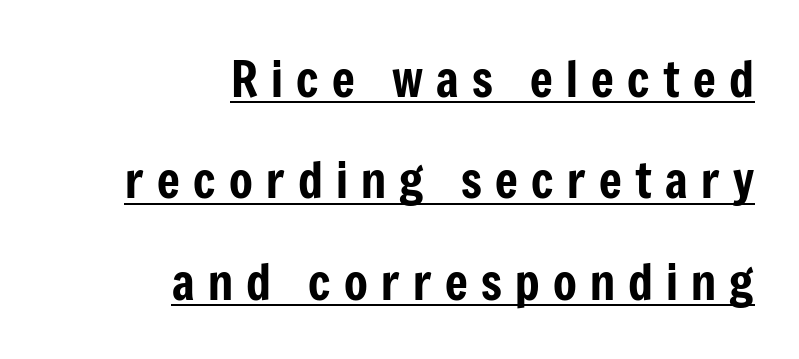
Q: Is the text italic (slanted)? A: No, it is upright.
Q: Is the typeface a serif or a sans-serif typeface? A: Sans-serif.
Q: Is the text underlined? A: Yes.
Q: How is the paragraph aligned? A: Right-aligned.
Q: Is the spacing between letters normal or unusually wide? A: Unusually wide.
Q: Is the spacing between lines tight, normal or loose? A: Loose.
Q: Width (condensed, normal, or wide)? A: Condensed.
Q: Stroke contrast? A: Low.
Q: x-height? A: Medium.
Q: Monospaced? A: No.
